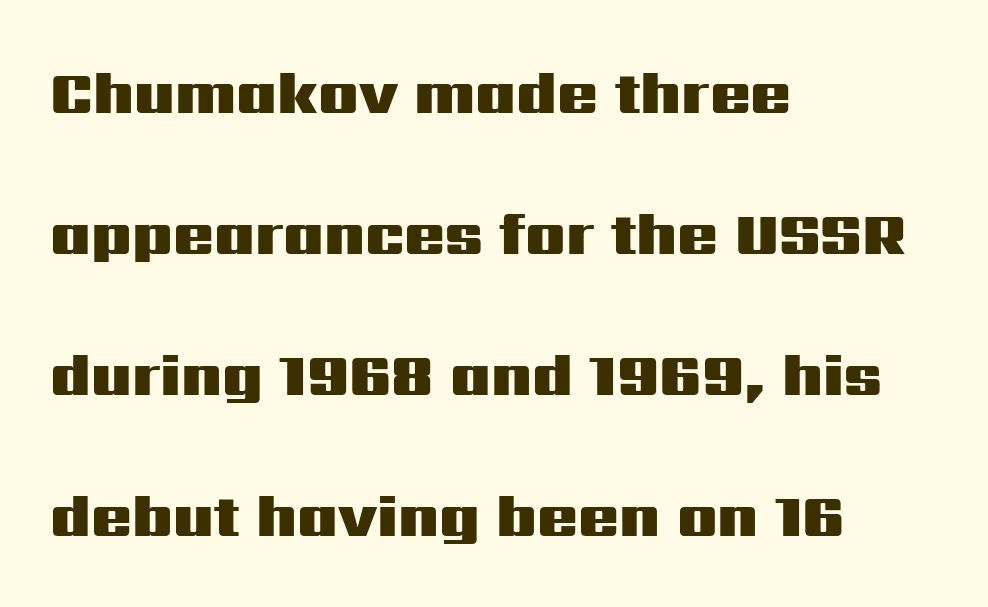
The image shows 60 px heavy, wide sans-serif type, upright; set left-aligned, loose line spacing (2.35x), normal letter spacing, not underlined; medium stroke contrast and a medium x-height.
